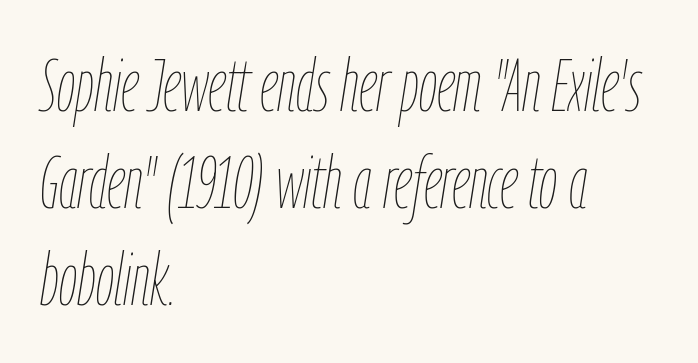
Q: Is the text bold? A: No.
Q: Is the text italic (slanted)? A: Yes, it leans right by about 9 degrees.
Q: Is the text underlined? A: No.
Q: How is the paragraph aligned? A: Left-aligned.
Q: Is the spacing between letters normal or unusually wide? A: Normal.
Q: Is the spacing between lines tight, normal or loose? A: Normal.
Q: Width (condensed, normal, or wide)? A: Condensed.
Q: Stroke contrast? A: Low.
Q: x-height? A: Medium.
Q: Monospaced? A: No.
